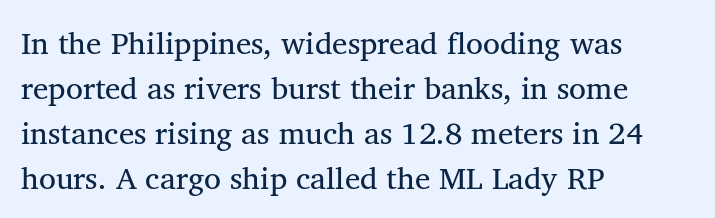
{"serif": "yes", "italic": "no", "bold": "no", "weight": "regular", "width": "normal", "stroke_contrast": "medium", "x_height": "medium", "monospaced": "no", "underline": "no", "align": "left", "line_spacing": "normal", "line_spacing_ratio": 1.45, "letter_spacing": "normal", "letter_spacing_em": 0.0, "glyph_px": 31}
